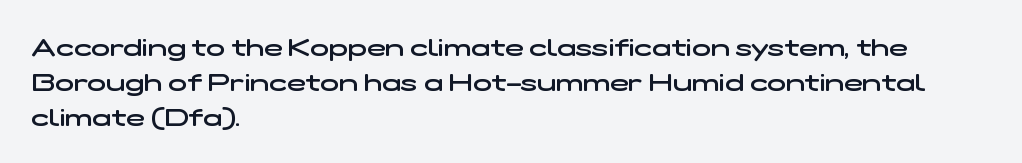
Q: Is the text bold? A: Semi-bold.
Q: Is the text underlined? A: No.
Q: How is the paragraph aligned? A: Left-aligned.
Q: Is the spacing between letters normal or unusually wide? A: Normal.
Q: Is the spacing between lines tight, normal or loose? A: Normal.
